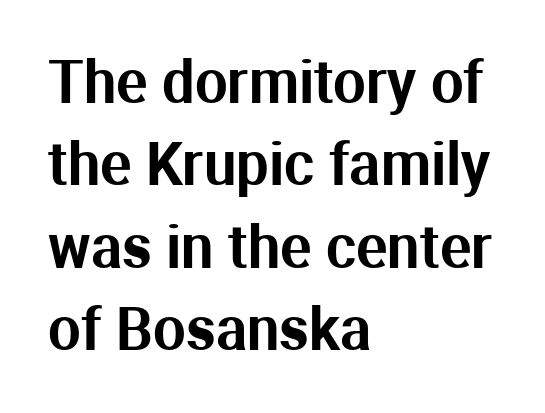
Q: Is the text italic (slanted)? A: No, it is upright.
Q: Is the typeface a serif or a sans-serif typeface? A: Sans-serif.
Q: Is the text underlined? A: No.
Q: How is the paragraph aligned? A: Left-aligned.
Q: Is the spacing between letters normal or unusually wide? A: Normal.
Q: Is the spacing between lines tight, normal or loose? A: Normal.
Q: Width (condensed, normal, or wide)? A: Normal.
Q: Stroke contrast? A: Medium.
Q: x-height? A: Medium.
Q: Monospaced? A: No.
